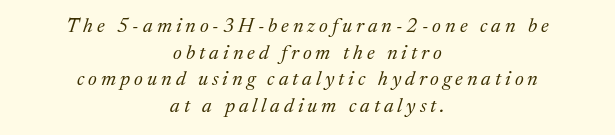
{"italic": "yes", "lean": "right", "slant_degrees": 17, "bold": "no", "underline": "no", "align": "center", "line_spacing": "normal", "line_spacing_ratio": 1.33, "letter_spacing": "wide", "letter_spacing_em": 0.2, "glyph_px": 20}
